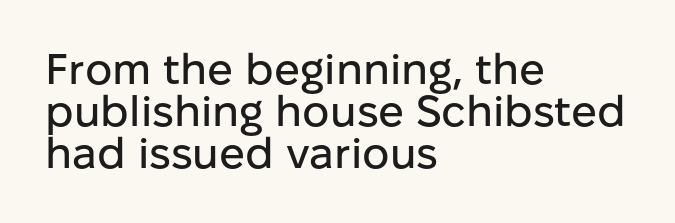
Vertical strokes here are truly vertical. Each new line begins almost immediately beneath the previous one. Tracking value appears to be zero — textbook default spacing. Descenders hang freely into open space. This rendering employs a face without finishing strokes, i.e., a sans-serif.
